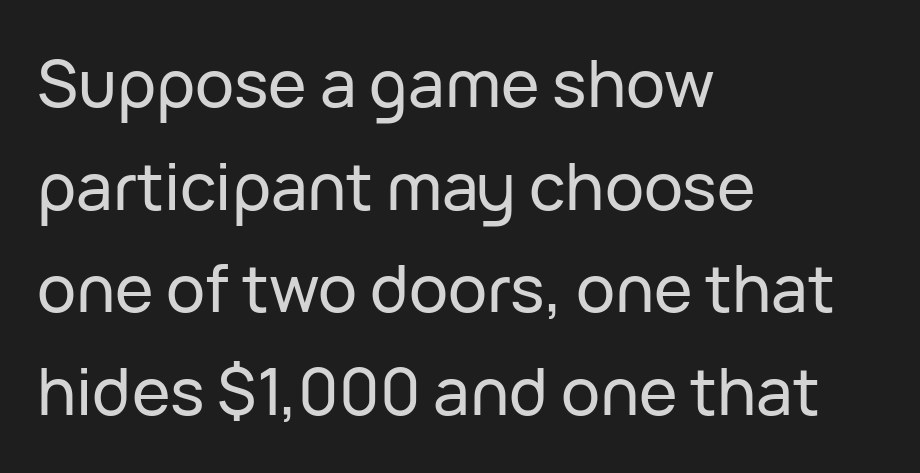
{"serif": "no", "italic": "no", "width": "normal", "stroke_contrast": "low", "x_height": "medium", "monospaced": "no", "underline": "no", "align": "left", "line_spacing": "normal", "line_spacing_ratio": 1.58, "letter_spacing": "normal", "letter_spacing_em": 0.0, "glyph_px": 65}
